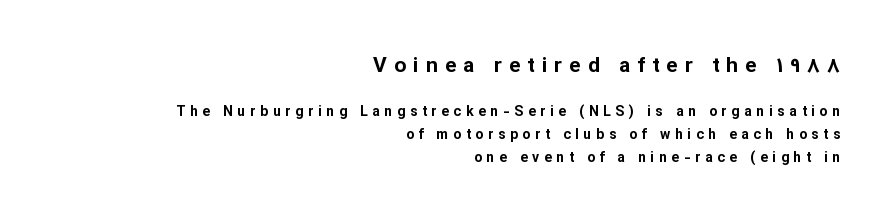
The image shows 21 px bold type, upright; set right-aligned, normal line spacing (1.64x), unusually wide letter spacing (+0.34 em), not underlined; the first (top) block is 1.5x larger.
